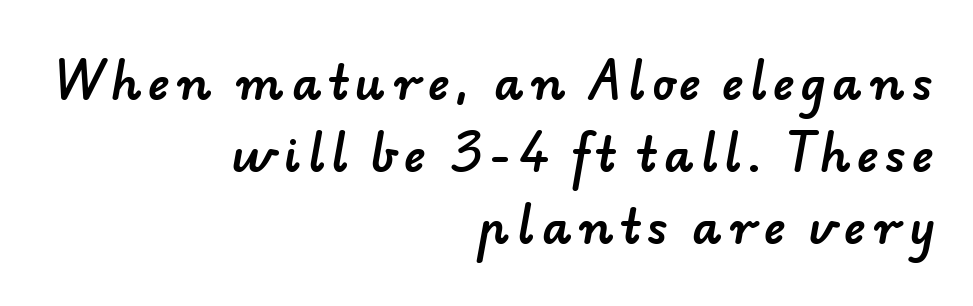
The image shows 46 px sans-serif type; set right-aligned, normal line spacing (1.57x), not underlined; low stroke contrast and a small x-height.
